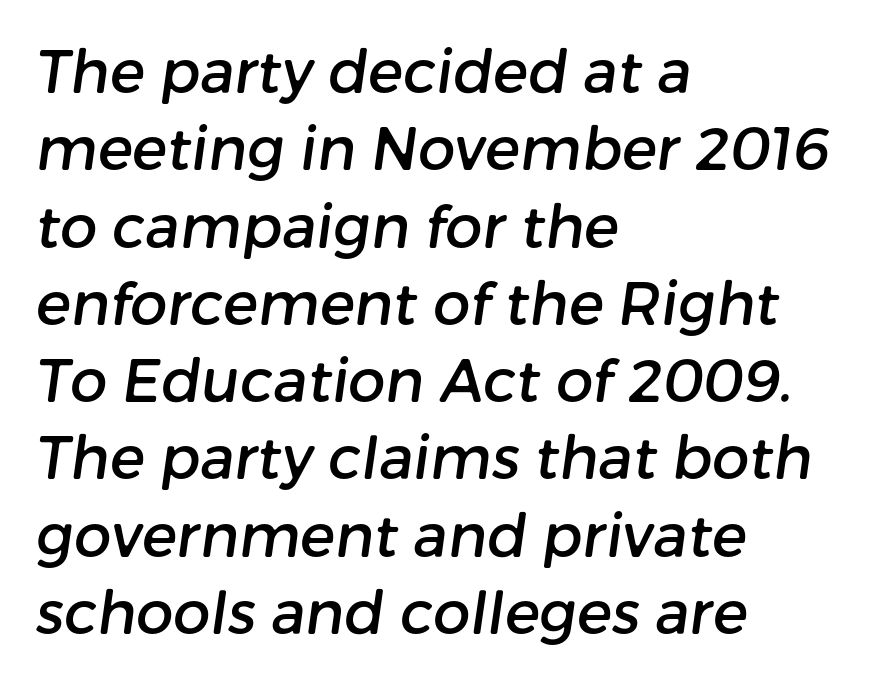
The image shows 59 px sans-serif type; set left-aligned, normal line spacing (1.31x), normal letter spacing, not underlined; low stroke contrast and a medium x-height.
